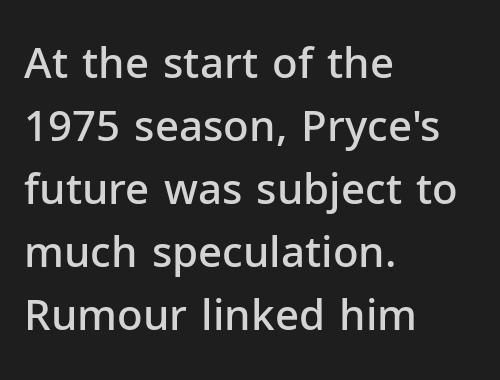
Q: Is the text bold? A: Semi-bold.
Q: Is the text italic (slanted)? A: No, it is upright.
Q: Is the typeface a serif or a sans-serif typeface? A: Sans-serif.
Q: Is the text underlined? A: No.
Q: How is the paragraph aligned? A: Left-aligned.
Q: Is the spacing between letters normal or unusually wide? A: Normal.
Q: Is the spacing between lines tight, normal or loose? A: Normal.
Q: Width (condensed, normal, or wide)? A: Normal.
Q: Stroke contrast? A: Low.
Q: x-height? A: Medium.
Q: Monospaced? A: No.
